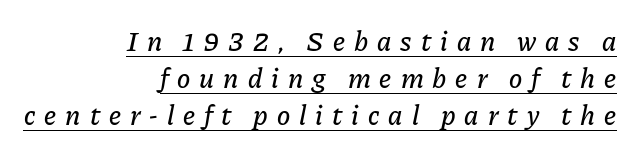
{"italic": "yes", "lean": "right", "slant_degrees": 11, "width": "normal", "stroke_contrast": "low", "x_height": "medium", "monospaced": "no", "underline": "yes", "align": "right", "line_spacing": "normal", "line_spacing_ratio": 1.33, "letter_spacing": "wide", "letter_spacing_em": 0.32, "glyph_px": 28}
